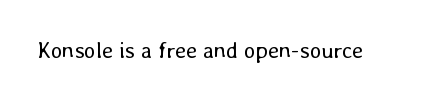
The space directly below the letters is spotless. Quick note: not italic, upright. The line texture is even and compact thanks to regular tracking. These glyphs show unthickened strokes, regular width or finer.
